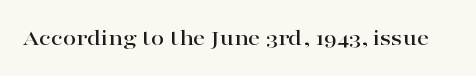
Q: Is the text italic (slanted)? A: No, it is upright.
Q: Is the text underlined? A: No.
Q: Is the spacing between letters normal or unusually wide? A: Normal.
